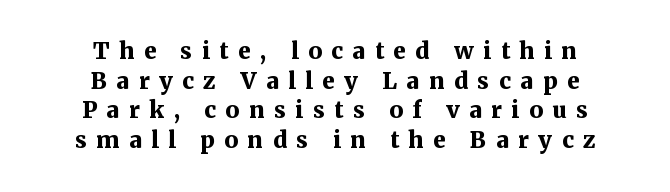
The image shows 23 px bold type, upright; set centered, normal line spacing (1.29x), unusually wide letter spacing (+0.41 em), not underlined.
